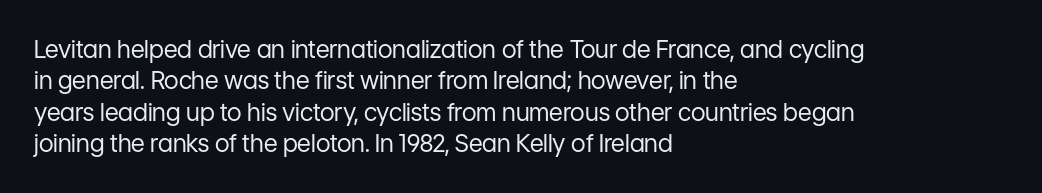
The image shows 24 px text type, upright; set left-aligned, normal line spacing (1.31x), normal letter spacing, not underlined.
